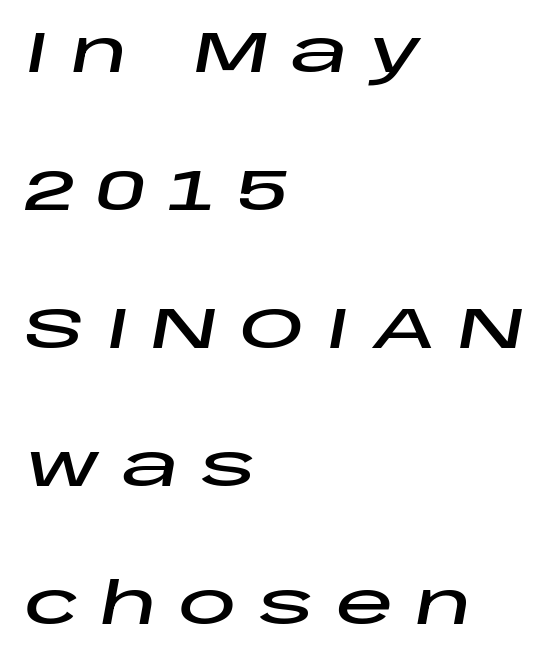
Q: Is the text italic (slanted)? A: Yes, it leans right by about 10 degrees.
Q: Is the text underlined? A: No.
Q: How is the paragraph aligned? A: Left-aligned.
Q: Is the spacing between letters normal or unusually wide? A: Unusually wide.
Q: Is the spacing between lines tight, normal or loose? A: Loose.
Q: Width (condensed, normal, or wide)? A: Wide.
Q: Stroke contrast? A: Low.
Q: x-height? A: Large.
Q: Monospaced? A: No.
